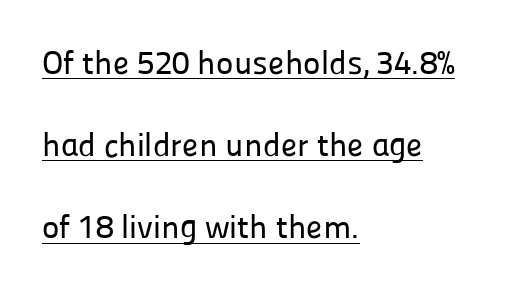
{"serif": "no", "italic": "no", "width": "normal", "stroke_contrast": "low", "x_height": "medium", "monospaced": "no", "underline": "yes", "align": "left", "line_spacing": "loose", "line_spacing_ratio": 2.49, "letter_spacing": "normal", "letter_spacing_em": 0.0, "glyph_px": 33}
